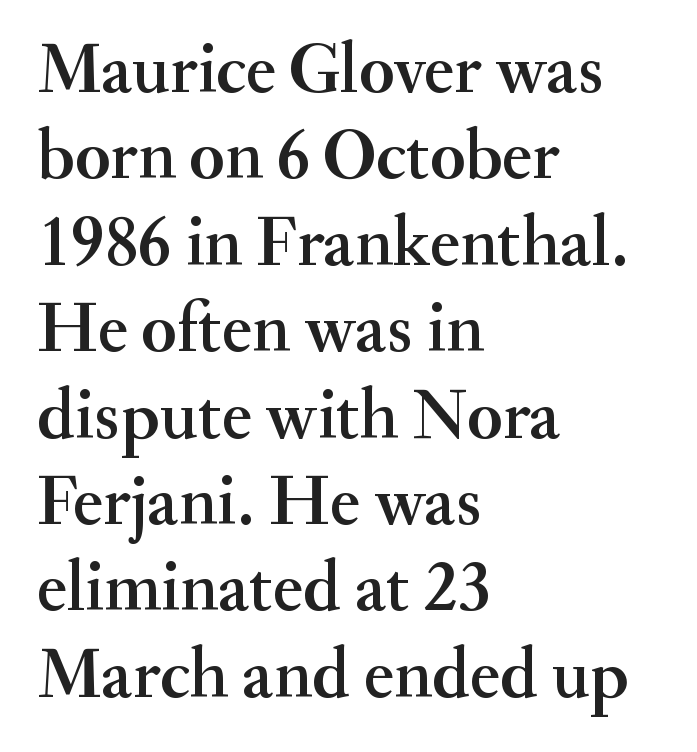
Are there feet on the stems? There are — it's a serif. You could not count columns in this text — the font is proportionally spaced. A clean baseline with only descenders dipping below it. Style check: upright.
